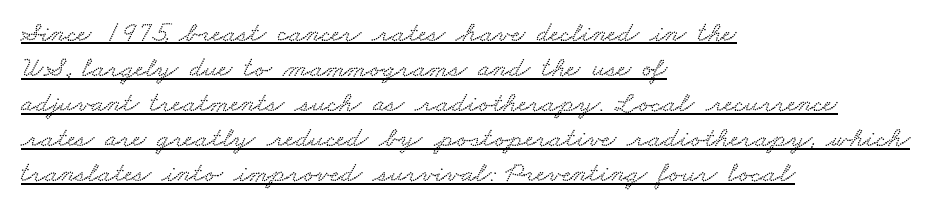
The image shows 29 px wide type; set left-aligned, line spacing 1.21x, normal letter spacing, underlined; low stroke contrast and a small x-height.
